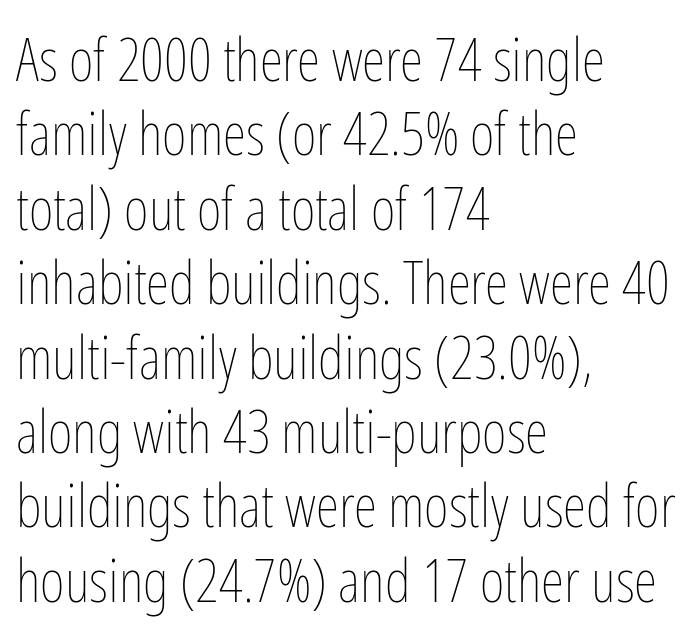
Layout note: lines flush left. The rendering keeps characters at their native spacing. Quick note: underline off. Note the varied advance widths — an 'i' is clearly narrower than an 'm'. The weight would be labelled regular, book, light, or lighter still. Do the letters lean? They stand straight.
